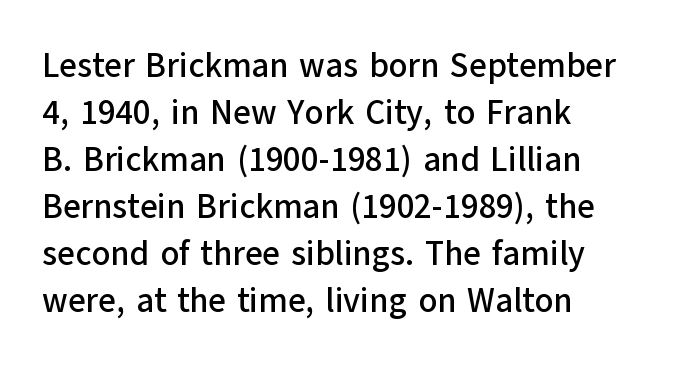
Q: Is the text italic (slanted)? A: No, it is upright.
Q: Is the typeface a serif or a sans-serif typeface? A: Sans-serif.
Q: Is the text underlined? A: No.
Q: How is the paragraph aligned? A: Left-aligned.
Q: Is the spacing between letters normal or unusually wide? A: Normal.
Q: Is the spacing between lines tight, normal or loose? A: Normal.
Q: Width (condensed, normal, or wide)? A: Normal.
Q: Stroke contrast? A: Low.
Q: x-height? A: Medium.
Q: Monospaced? A: No.
